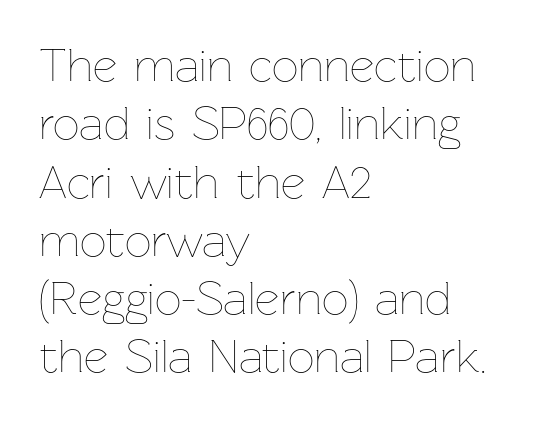
The image shows 47 px thin type, upright; set left-aligned, line spacing 1.24x, normal letter spacing, not underlined; low stroke contrast and a medium x-height.
